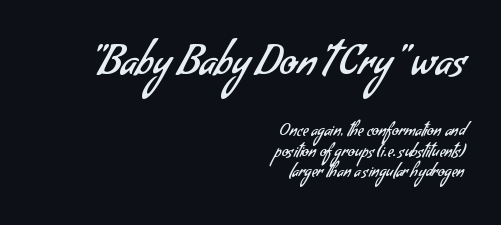
{"serif": "no", "bold": "no", "weight": "regular", "width": "normal", "stroke_contrast": "low", "x_height": "small", "monospaced": "no", "underline": "no", "align": "right", "line_spacing": "normal", "line_spacing_ratio": 1.28, "letter_spacing": "normal", "letter_spacing_em": 0.0, "larger_block": "first", "size_ratio": 2.5, "glyph_px": 40}
